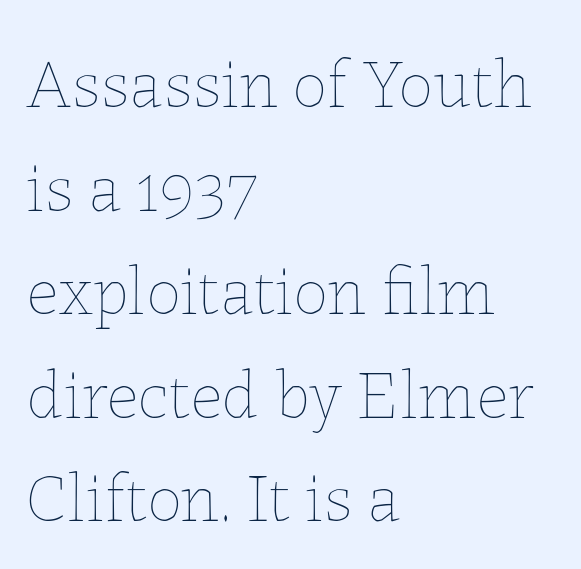
The image shows 70 px thin type, upright; set left-aligned, normal line spacing (1.48x), normal letter spacing, not underlined; low stroke contrast and a medium x-height.
